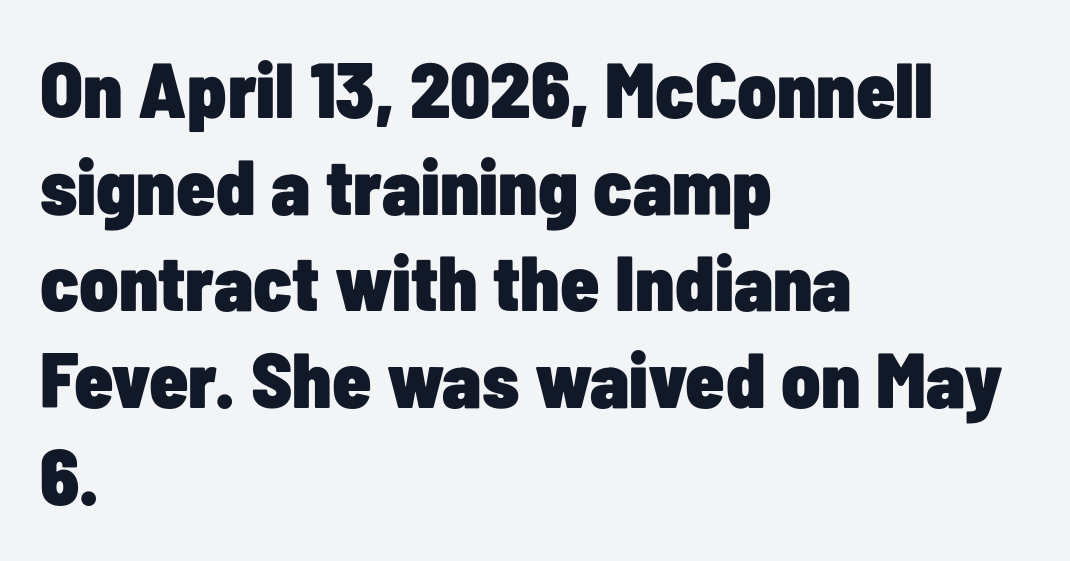
{"serif": "no", "italic": "no", "bold": "yes", "weight": "heavy", "width": "condensed", "stroke_contrast": "low", "x_height": "medium", "monospaced": "no", "underline": "no", "align": "left", "line_spacing_ratio": 1.24, "letter_spacing": "normal", "letter_spacing_em": 0.0, "glyph_px": 78}
